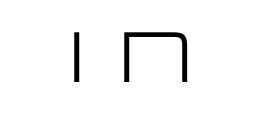
Weight: not bold — regular or lighter. Quick note: underline off. Serifs: no, the terminals of the letterforms are clean. The letters stand straight up with perfectly vertical stems. Characters follow at the spacing the type designer built in. Think of a printed novel: that variable character pitch is what you see here.
